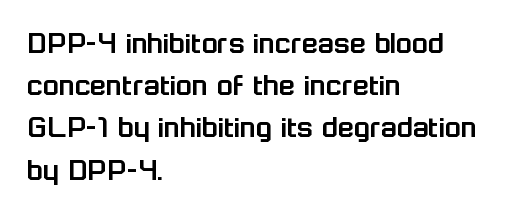
{"serif": "no", "italic": "no", "width": "normal", "stroke_contrast": "low", "x_height": "medium", "monospaced": "no", "underline": "no", "align": "left", "line_spacing": "normal", "line_spacing_ratio": 1.28, "letter_spacing": "normal", "letter_spacing_em": 0.0, "glyph_px": 33}
